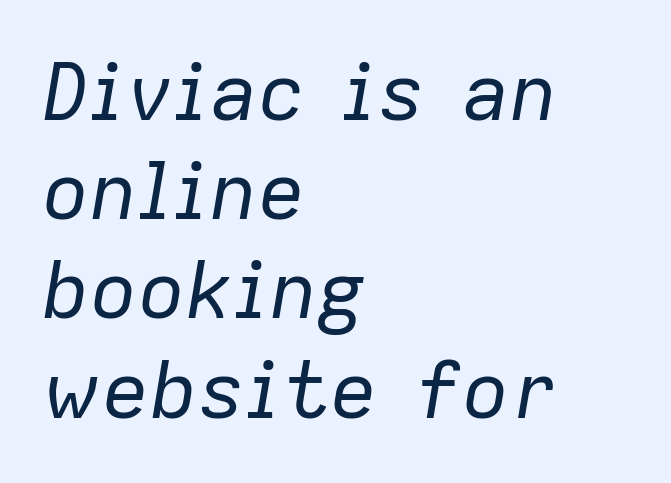
{"italic": "yes", "lean": "right", "slant_degrees": 9, "bold": "no", "weight": "regular", "width": "normal", "stroke_contrast": "low", "x_height": "medium", "monospaced": "no", "underline": "no", "align": "left", "line_spacing_ratio": 1.24, "letter_spacing": "normal", "letter_spacing_em": 0.0, "glyph_px": 80}
